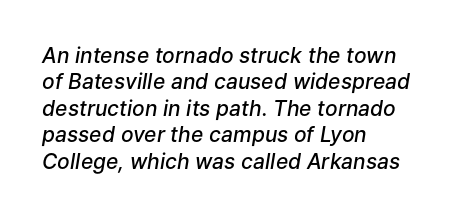
The image shows 21 px text type, italic (leaning right); set left-aligned, normal line spacing (1.26x), normal letter spacing, not underlined.
